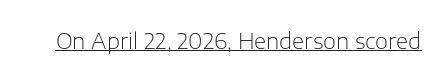
{"italic": "no", "bold": "no", "underline": "yes", "letter_spacing": "normal", "letter_spacing_em": 0.0, "glyph_px": 21}
